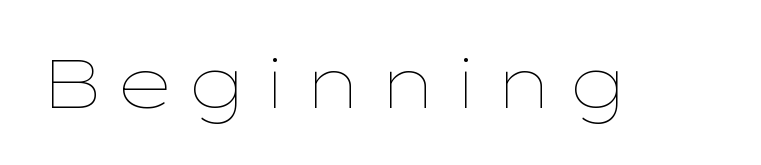
{"italic": "no", "bold": "no", "weight": "thin", "width": "wide", "stroke_contrast": "low", "x_height": "medium", "monospaced": "no", "underline": "no", "glyph_px": 69}
